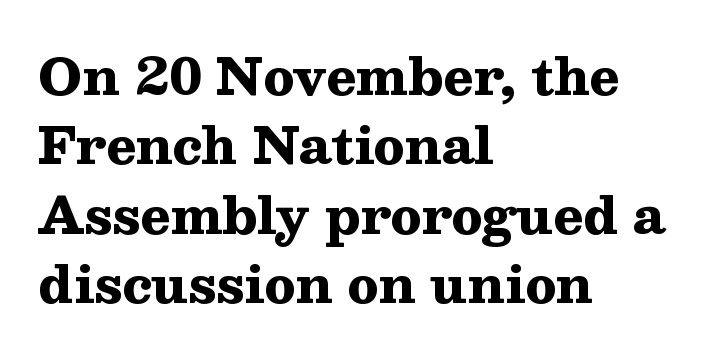
A classic flush-left, rag-right setting is used for this passage. Does the type have serifs? Yes, each stem ends in a small foot. A roman cut, with each character standing at attention. Proportional: the letters do not fall into vertical columns.
